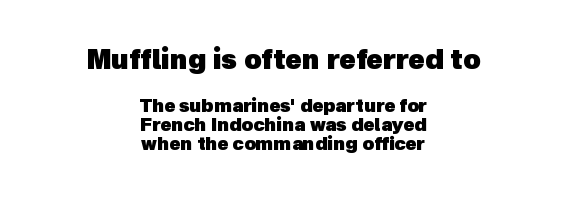
{"bold": "yes", "underline": "no", "align": "center", "line_spacing": "tight", "line_spacing_ratio": 1.05, "letter_spacing": "normal", "letter_spacing_em": 0.0, "larger_block": "first", "size_ratio": 1.5, "glyph_px": 27}
